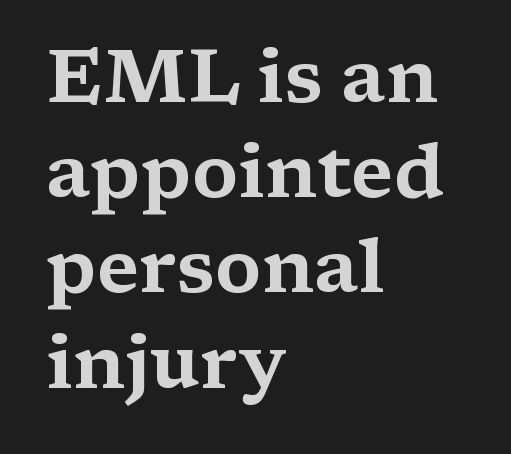
{"serif": "yes", "italic": "no", "width": "wide", "stroke_contrast": "medium", "x_height": "medium", "monospaced": "no", "underline": "no", "align": "left", "line_spacing": "normal", "line_spacing_ratio": 1.27, "letter_spacing": "normal", "letter_spacing_em": 0.0, "glyph_px": 75}
